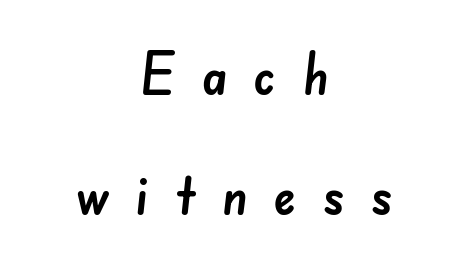
Q: Is the typeface a serif or a sans-serif typeface? A: Sans-serif.
Q: Is the text underlined? A: No.
Q: How is the paragraph aligned? A: Centered.
Q: Is the spacing between letters normal or unusually wide? A: Unusually wide.
Q: Is the spacing between lines tight, normal or loose? A: Loose.
Q: Width (condensed, normal, or wide)? A: Normal.
Q: Stroke contrast? A: Low.
Q: x-height? A: Small.
Q: Monospaced? A: No.
